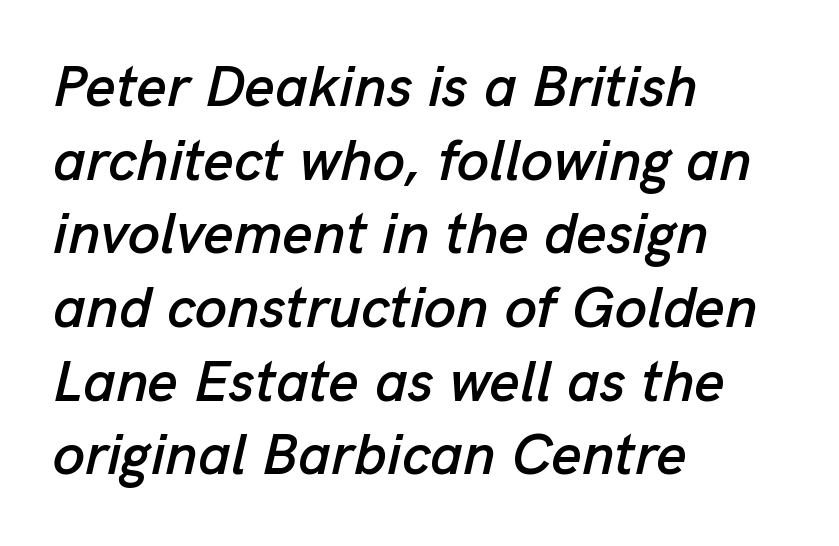
In terms of posture, this sample is oblique. Horizontally, the lines are justified to the leading edge only. How would I describe the line gaps? Plain and ordinary. The gap between lines stays unmarked. A typesetter would call this zero additional tracking. The rendering uses natural spacing where letterforms have individual widths.
